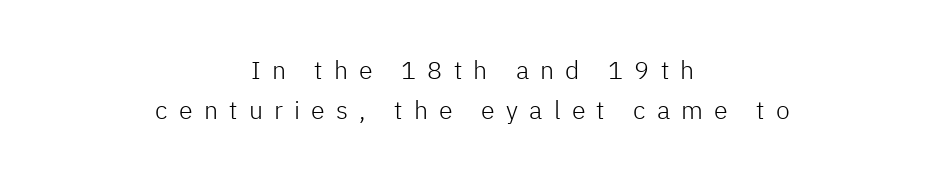
Q: Is the text bold? A: No.
Q: Is the text italic (slanted)? A: No, it is upright.
Q: Is the text underlined? A: No.
Q: How is the paragraph aligned? A: Centered.
Q: Is the spacing between letters normal or unusually wide? A: Unusually wide.
Q: Is the spacing between lines tight, normal or loose? A: Normal.
